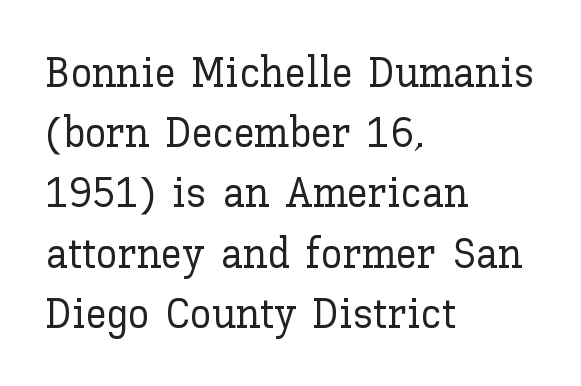
Q: Is the text italic (slanted)? A: No, it is upright.
Q: Is the text underlined? A: No.
Q: How is the paragraph aligned? A: Left-aligned.
Q: Is the spacing between letters normal or unusually wide? A: Normal.
Q: Is the spacing between lines tight, normal or loose? A: Normal.
Q: Width (condensed, normal, or wide)? A: Normal.
Q: Stroke contrast? A: Low.
Q: x-height? A: Medium.
Q: Monospaced? A: No.
